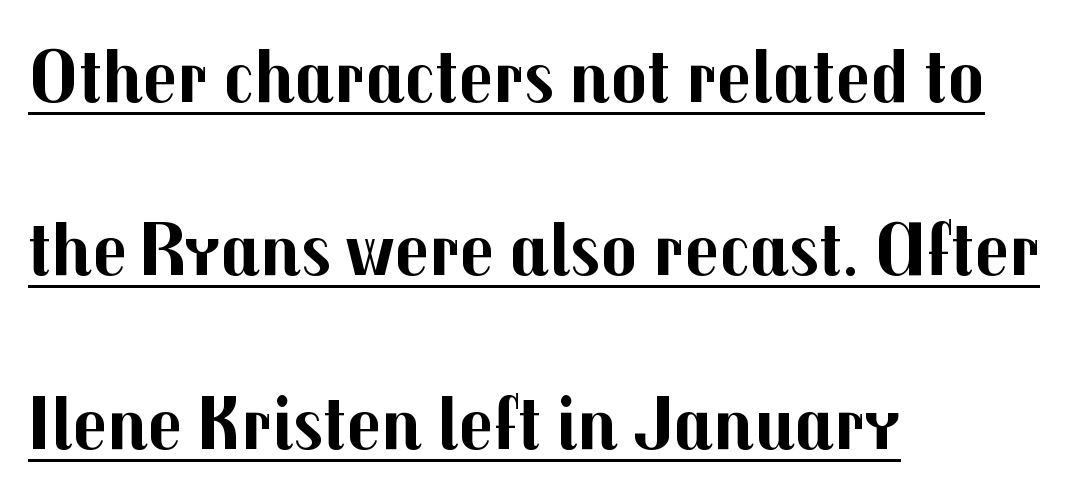
{"serif": "no", "italic": "no", "bold": "yes", "weight": "bold", "width": "normal", "stroke_contrast": "medium", "x_height": "medium", "monospaced": "no", "underline": "yes", "align": "left", "line_spacing": "loose", "line_spacing_ratio": 2.28, "letter_spacing": "normal", "letter_spacing_em": 0.0, "glyph_px": 76}
